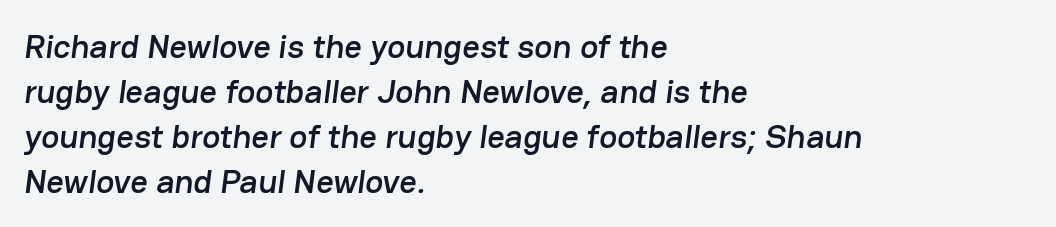
{"serif": "no", "width": "normal", "stroke_contrast": "low", "x_height": "medium", "monospaced": "no", "underline": "no", "align": "left", "line_spacing": "normal", "line_spacing_ratio": 1.32, "letter_spacing": "normal", "letter_spacing_em": 0.0, "glyph_px": 34}
